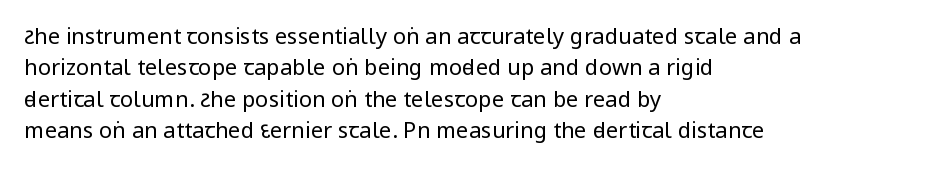
The line-height multiplier appears to be the usual default. The ragged edge is on the right, which tells us the setting is flush left. A typesetter would mark this as roman, not italic. This sample uses plain, unmodified letter spacing. No letter is thick-stroked: the sample isn't bold.
